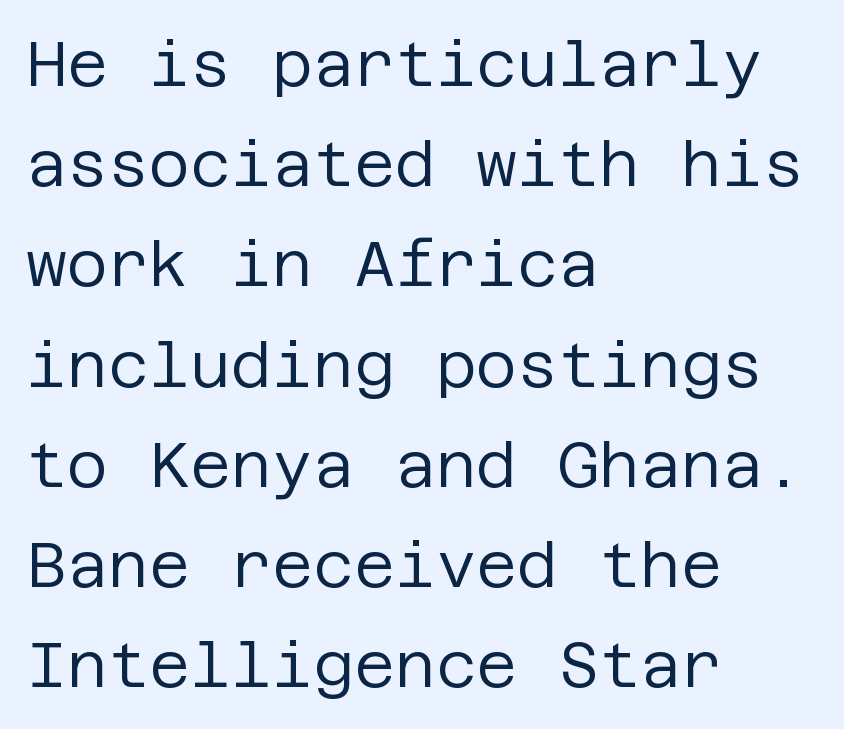
The image shows 63 px regular-weight sans-serif type, upright; set left-aligned, normal line spacing (1.59x), normal letter spacing, not underlined; low stroke contrast and a large x-height.
